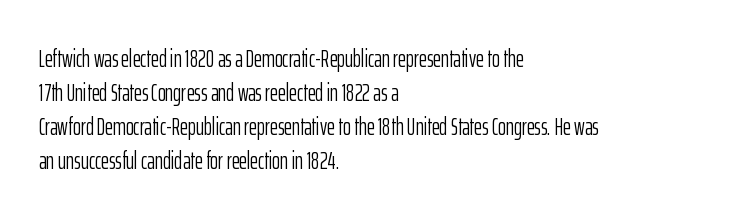
Decoration check: the copy has no underline. Teacher's note: observe the even left margin — that is flush-left alignment. Interline gaps are of average width in this sample. No chunkiness to these letters — they're not bold. These lines were composed using upright roman letters.
